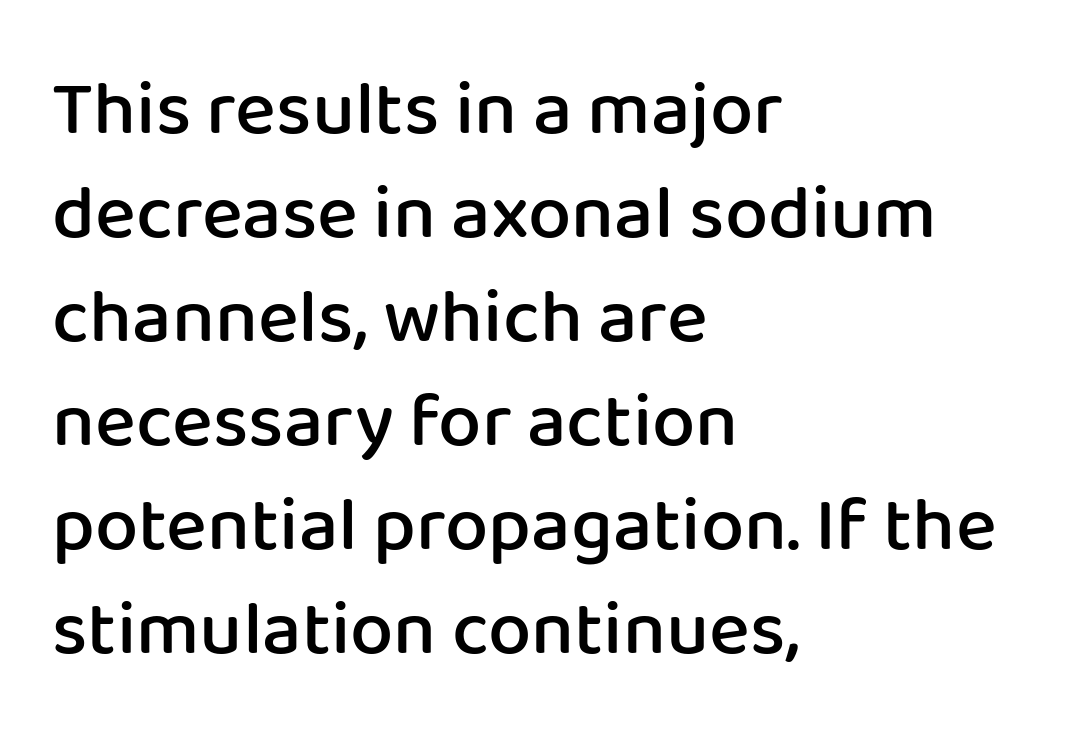
The image shows 77 px semibold sans-serif type, upright; set left-aligned, normal line spacing (1.35x), normal letter spacing, not underlined; low stroke contrast and a medium x-height.
